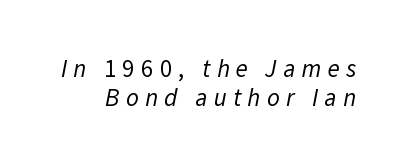
The image shows 25 px text type; set tight line spacing (1.15x), unusually wide letter spacing (+0.25 em), not underlined.
